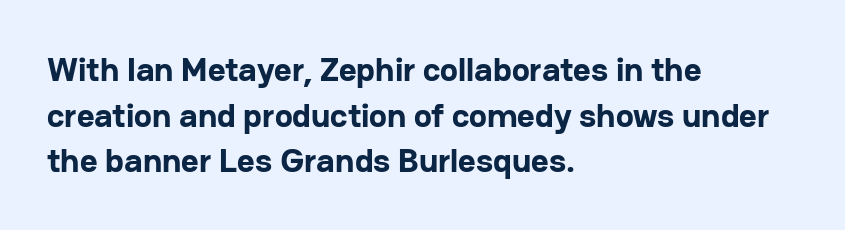
{"serif": "no", "italic": "no", "bold": "yes", "weight": "bold", "width": "normal", "stroke_contrast": "low", "x_height": "medium", "monospaced": "no", "underline": "no", "align": "left", "line_spacing": "normal", "line_spacing_ratio": 1.34, "letter_spacing": "normal", "letter_spacing_em": 0.0, "glyph_px": 34}
